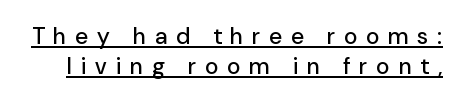
{"italic": "no", "underline": "yes", "line_spacing": "normal", "line_spacing_ratio": 1.3, "letter_spacing": "wide", "letter_spacing_em": 0.4, "glyph_px": 23}
